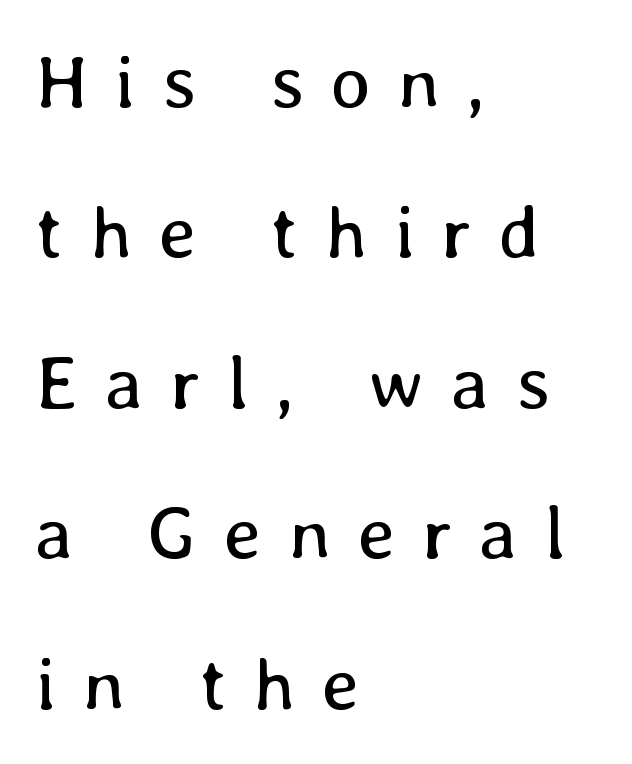
{"italic": "no", "bold": "no", "weight": "regular", "width": "normal", "stroke_contrast": "low", "x_height": "medium", "monospaced": "no", "underline": "no", "align": "left", "line_spacing": "loose", "line_spacing_ratio": 1.98, "letter_spacing": "wide", "letter_spacing_em": 0.35, "glyph_px": 76}
